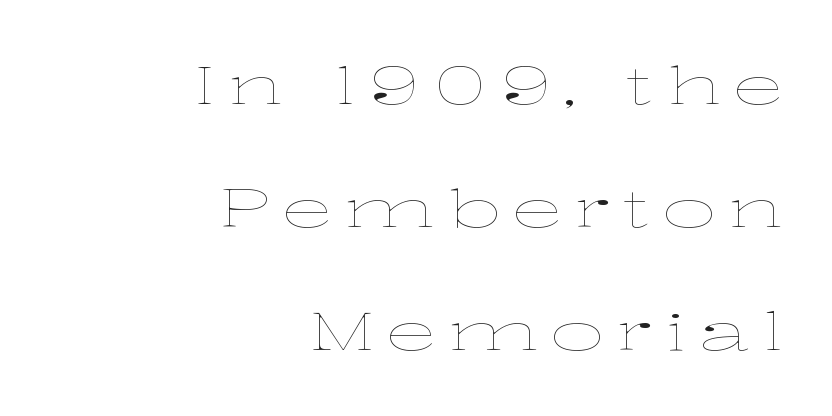
Q: Is the text bold? A: No.
Q: Is the text italic (slanted)? A: No, it is upright.
Q: Is the text underlined? A: No.
Q: How is the paragraph aligned? A: Right-aligned.
Q: Is the spacing between letters normal or unusually wide? A: Unusually wide.
Q: Is the spacing between lines tight, normal or loose? A: Loose.
Q: Width (condensed, normal, or wide)? A: Wide.
Q: Stroke contrast? A: Low.
Q: x-height? A: Medium.
Q: Monospaced? A: No.
